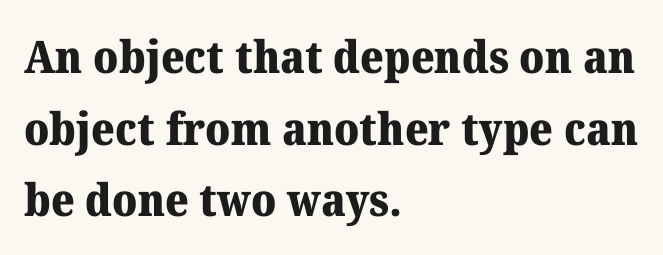
{"serif": "yes", "italic": "no", "bold": "yes", "weight": "heavy", "width": "normal", "stroke_contrast": "medium", "x_height": "medium", "monospaced": "no", "underline": "no", "align": "left", "line_spacing": "normal", "line_spacing_ratio": 1.59, "letter_spacing": "normal", "letter_spacing_em": 0.0, "glyph_px": 45}
